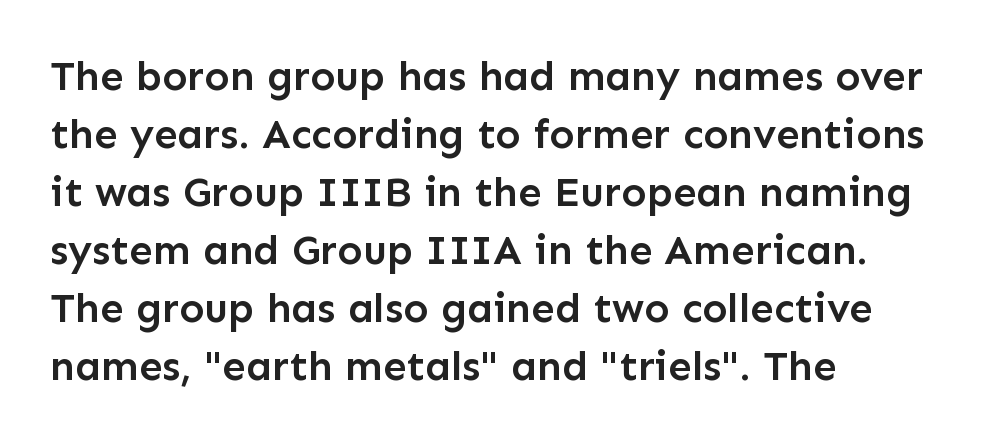
The characters display no serif detailing; their extremities are plain. Alignment: flush left. Unlike italic type, these characters show no tilt at all. The sample has been set in demibold, a notch under bold. Is this a fixed-width face? No — the glyphs have proportional, varying widths.
